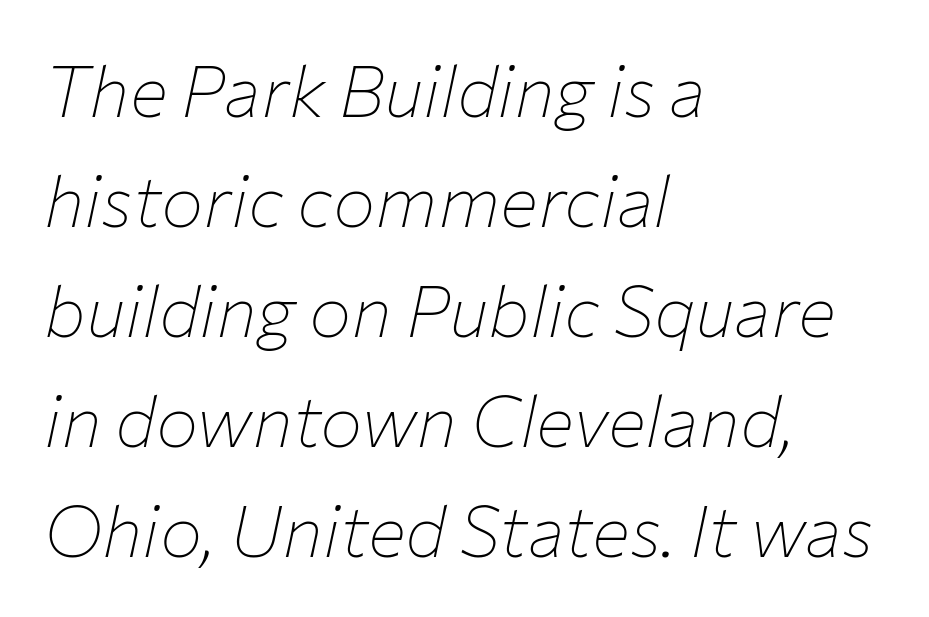
The font's italic variant was chosen for this text. Interline gaps are of average width in this sample. No letter is thick-stroked: the sample isn't bold. Do the characters align in a grid? No, the font is proportional. Beneath every word, the page is bare.
